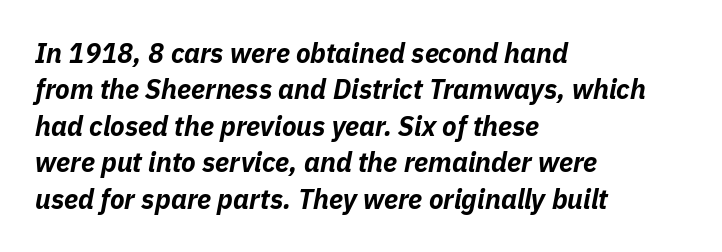
The line-height multiplier appears to be the usual default. Rule under the text: the space is simply empty. Italic: yes, the glyphs are oblique. Horizontally, the lines are justified to the leading edge only.
